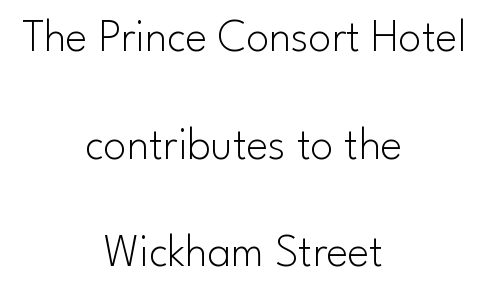
Q: Is the text bold? A: No.
Q: Is the text italic (slanted)? A: No, it is upright.
Q: Is the typeface a serif or a sans-serif typeface? A: Sans-serif.
Q: Is the text underlined? A: No.
Q: How is the paragraph aligned? A: Centered.
Q: Is the spacing between letters normal or unusually wide? A: Normal.
Q: Is the spacing between lines tight, normal or loose? A: Loose.
Q: Width (condensed, normal, or wide)? A: Normal.
Q: Stroke contrast? A: Low.
Q: x-height? A: Small.
Q: Monospaced? A: No.
